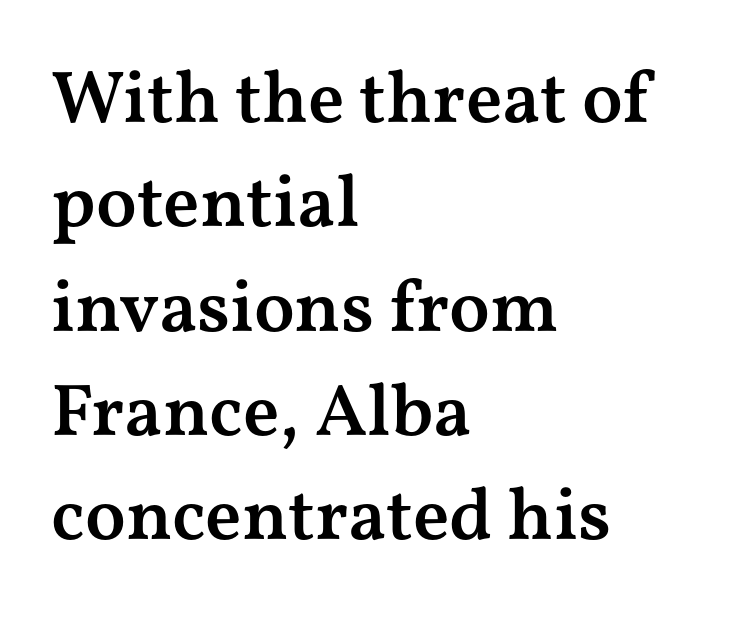
Q: Is the text bold? A: Semi-bold.
Q: Is the text italic (slanted)? A: No, it is upright.
Q: Is the typeface a serif or a sans-serif typeface? A: Serif.
Q: Is the text underlined? A: No.
Q: How is the paragraph aligned? A: Left-aligned.
Q: Is the spacing between letters normal or unusually wide? A: Normal.
Q: Is the spacing between lines tight, normal or loose? A: Normal.
Q: Width (condensed, normal, or wide)? A: Wide.
Q: Stroke contrast? A: Medium.
Q: x-height? A: Medium.
Q: Monospaced? A: No.
